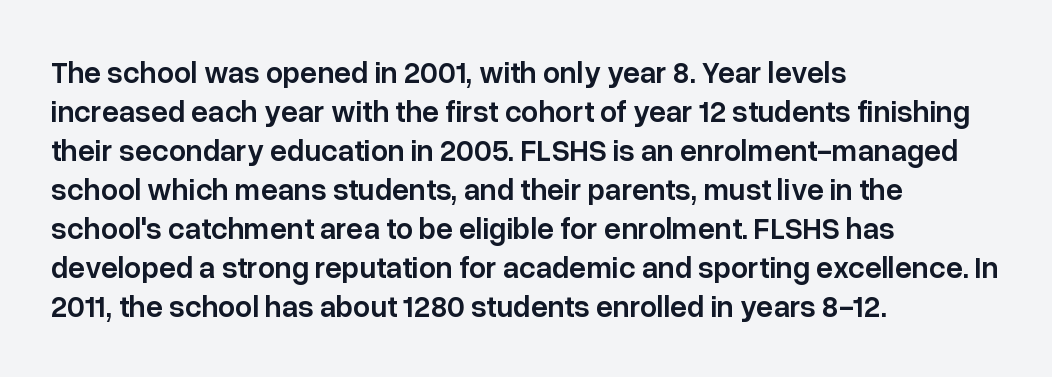
Q: Is the text bold? A: Semi-bold.
Q: Is the text italic (slanted)? A: No, it is upright.
Q: Is the typeface a serif or a sans-serif typeface? A: Sans-serif.
Q: Is the text underlined? A: No.
Q: How is the paragraph aligned? A: Left-aligned.
Q: Is the spacing between letters normal or unusually wide? A: Normal.
Q: Is the spacing between lines tight, normal or loose? A: Normal.
Q: Width (condensed, normal, or wide)? A: Normal.
Q: Stroke contrast? A: Low.
Q: x-height? A: Medium.
Q: Monospaced? A: No.
